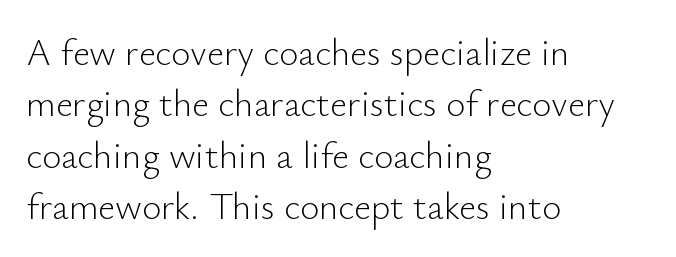
Interline gaps are of average width in this sample. Nope, no serifs anywhere on these letters. Bare-footed words on every line. A typesetter would call this proportional, since set widths differ per character. Heft: none added — not bold.
